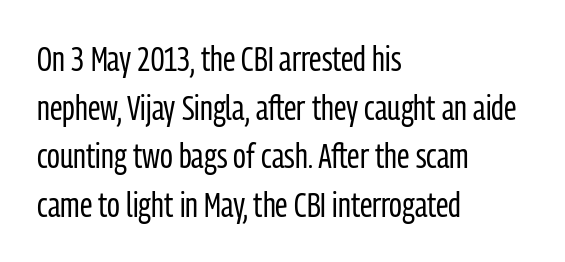
The image shows 35 px regular-weight, condensed sans-serif type, upright; set left-aligned, normal line spacing (1.39x), normal letter spacing, not underlined; low stroke contrast and a medium x-height.
